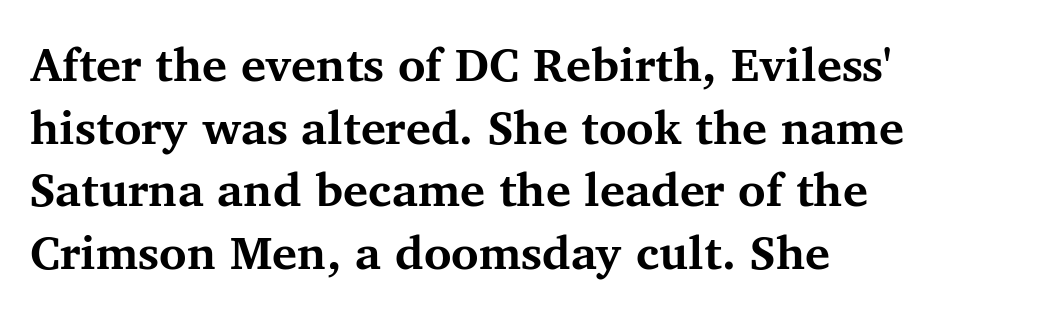
The image shows 47 px bold serif type, upright; set left-aligned, normal line spacing (1.33x), normal letter spacing, not underlined; medium stroke contrast and a medium x-height.
